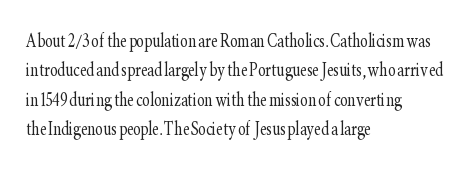
Q: Is the text bold? A: No.
Q: Is the text italic (slanted)? A: No, it is upright.
Q: Is the text underlined? A: No.
Q: How is the paragraph aligned? A: Left-aligned.
Q: Is the spacing between letters normal or unusually wide? A: Normal.
Q: Is the spacing between lines tight, normal or loose? A: Normal.
